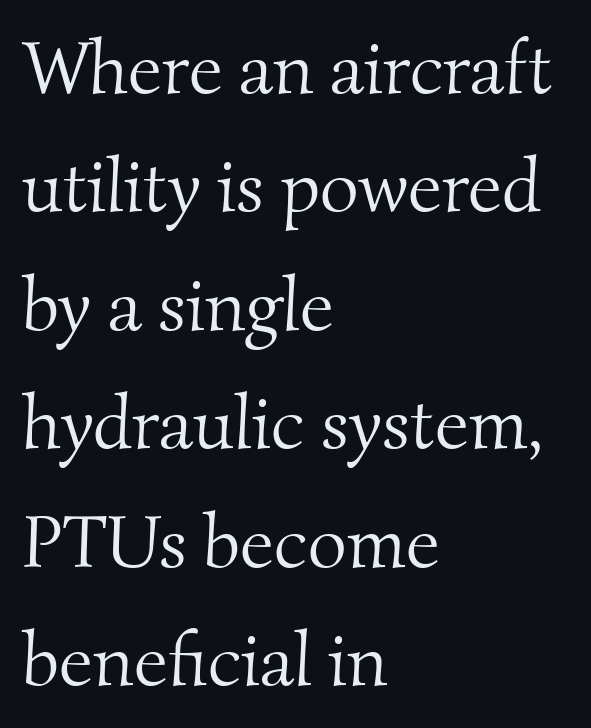
{"serif": "yes", "bold": "no", "weight": "light", "width": "normal", "stroke_contrast": "medium", "x_height": "small", "monospaced": "no", "underline": "no", "align": "left", "line_spacing": "normal", "line_spacing_ratio": 1.58, "letter_spacing": "normal", "letter_spacing_em": 0.0, "glyph_px": 75}
